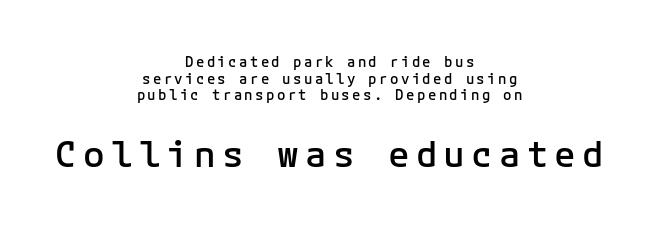
{"serif": "no", "italic": "no", "bold": "semi", "weight": "semibold", "width": "normal", "stroke_contrast": "low", "x_height": "medium", "monospaced": "yes", "underline": "no", "align": "center", "line_spacing_ratio": 1.18, "larger_block": "second", "size_ratio": 2.57, "glyph_px": 36}
